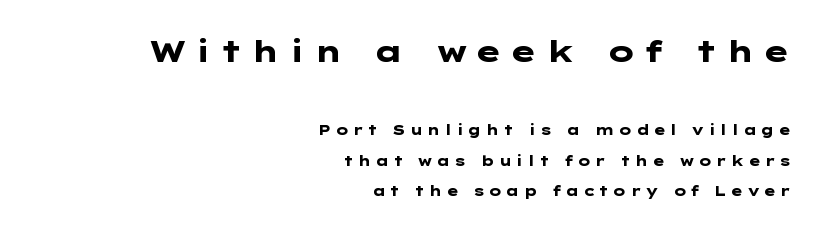
The image shows 30 px heavy, wide sans-serif type, upright; set right-aligned, loose line spacing (2.18x), unusually wide letter spacing (+0.23 em), not underlined; the first (top) block is 2.14x larger; low stroke contrast and a medium x-height.
